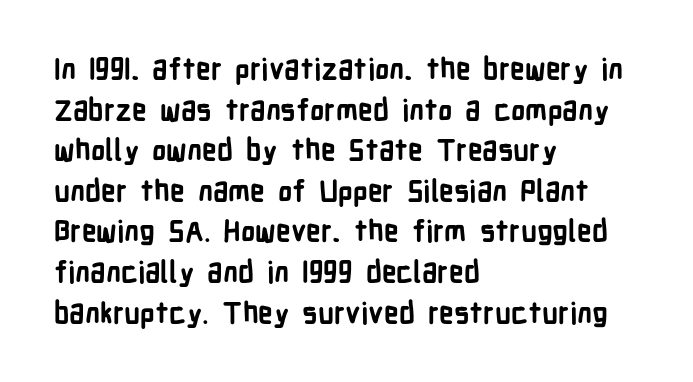
{"serif": "no", "italic": "no", "bold": "yes", "weight": "bold", "width": "condensed", "stroke_contrast": "low", "x_height": "medium", "monospaced": "no", "underline": "no", "align": "left", "line_spacing": "normal", "line_spacing_ratio": 1.4, "letter_spacing": "normal", "letter_spacing_em": 0.0, "glyph_px": 29}
